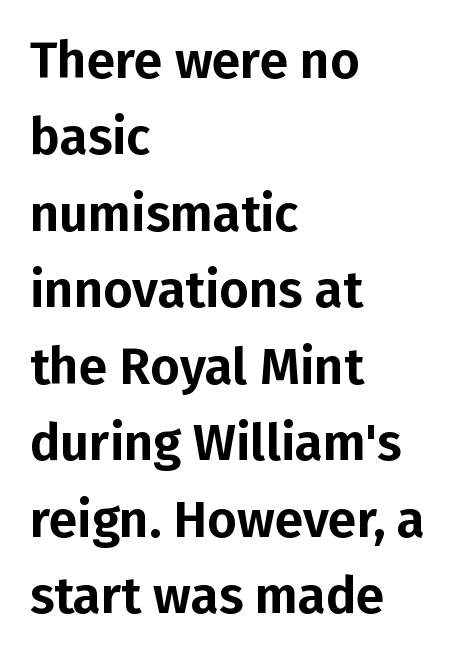
The image shows 51 px sans-serif type, upright; set left-aligned, normal line spacing (1.5x), normal letter spacing, not underlined; low stroke contrast and a medium x-height.
